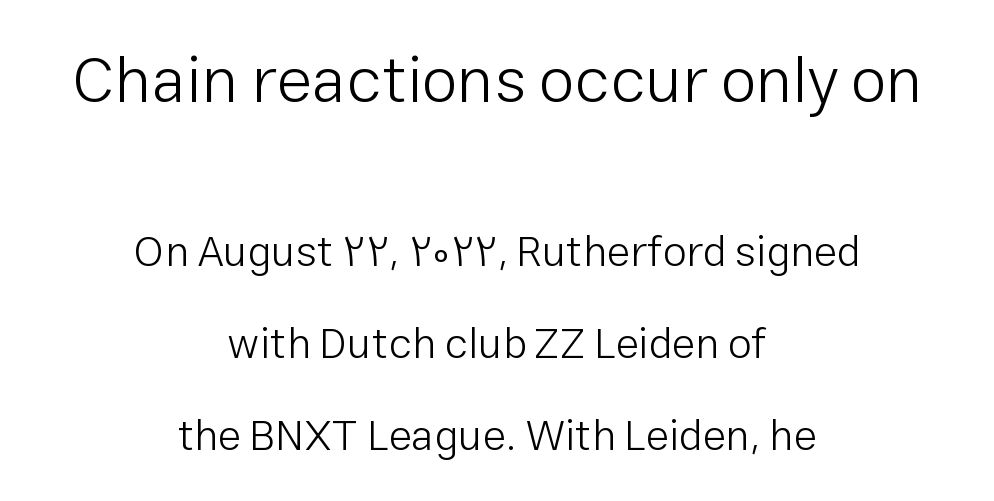
{"serif": "no", "italic": "no", "bold": "no", "weight": "light", "width": "normal", "stroke_contrast": "low", "x_height": "medium", "monospaced": "no", "underline": "no", "align": "center", "line_spacing": "loose", "line_spacing_ratio": 2.13, "letter_spacing": "normal", "letter_spacing_em": 0.0, "larger_block": "first", "size_ratio": 1.51, "glyph_px": 65}
